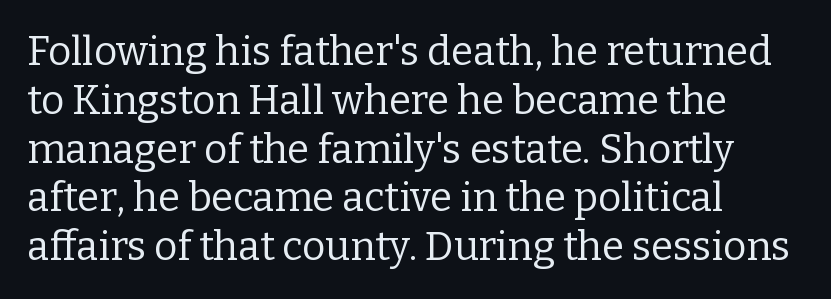
This sample uses plain, unmodified letter spacing. This is the regular roman posture of the typeface. Quick note: underline off. A light-to-regular cut is what we see here. Spacing verdict: proportional, widths tailored to each character. Every row of glyphs begins at an identical x-position on the left.
